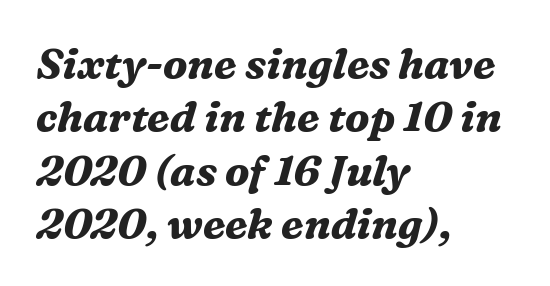
The image shows 42 px bold serif type, italic (leaning right); set left-aligned, normal line spacing (1.27x), normal letter spacing, not underlined; medium stroke contrast and a medium x-height.
